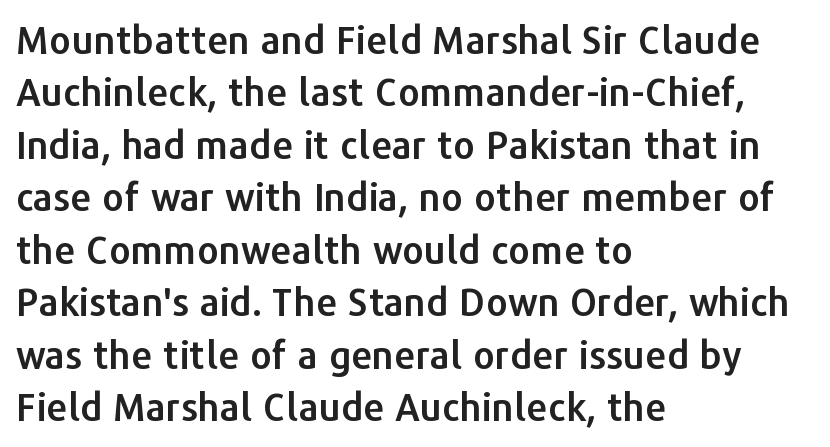
A normal amount of white space separates one row of letters from the next. The letters stand straight up with perfectly vertical stems. The designer went with a sans here, leaving each stem footless. Standard letterfit; no display-style spreading of the glyphs.
